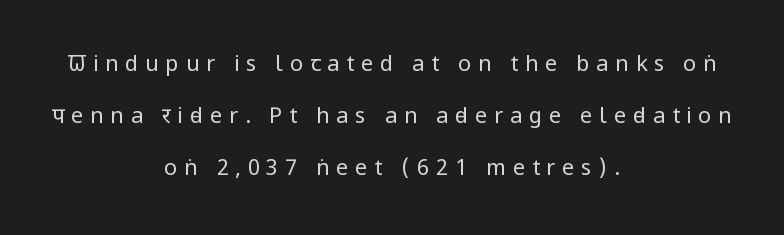
Centered paragraph, ragged on both sides. The letterforms stand isolated, each surrounded by extra space. Quick note: not italic, upright. Decoration check: the copy has no underline.
